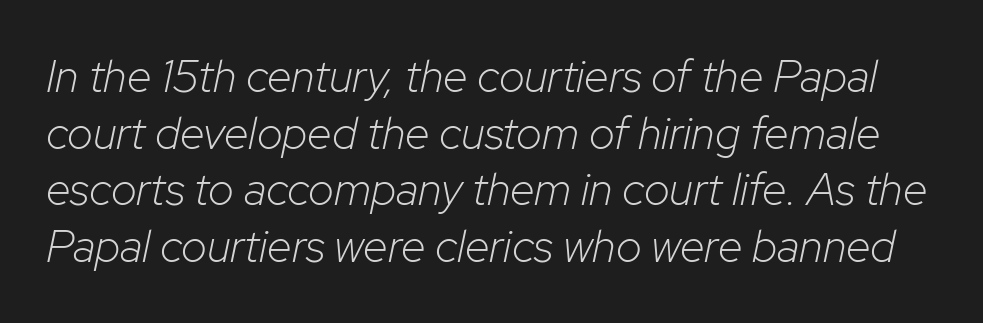
The image shows 45 px light type, italic (leaning right); set normal line spacing (1.26x), normal letter spacing, not underlined; low stroke contrast and a medium x-height.
